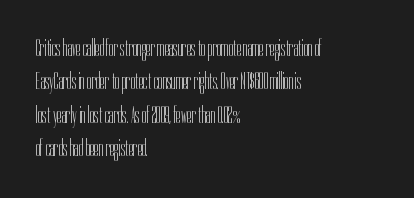
The image shows 23 px text type, upright; set left-aligned, normal line spacing (1.45x), normal letter spacing, not underlined.
